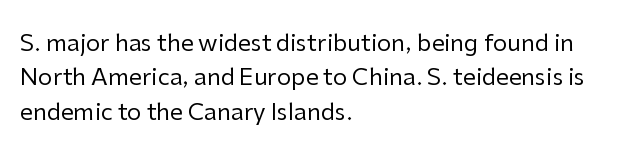
The vertical gap from one line to the next is medium. These lines were composed using upright roman letters. Horizontal alignment here is leftward, the default for most running prose. The gaps between neighbouring characters are ordinary and unremarkable. Weight: regular or lighter.
